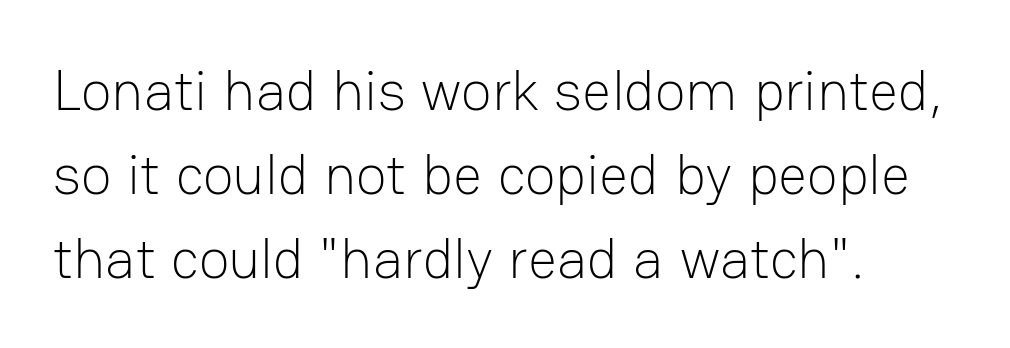
The image shows 57 px light sans-serif type, upright; set left-aligned, normal line spacing (1.47x), normal letter spacing, not underlined; low stroke contrast and a medium x-height.
